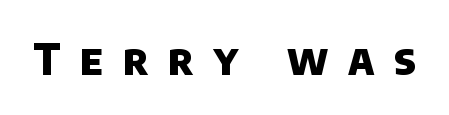
Q: Is the text bold? A: Yes.
Q: Is the typeface a serif or a sans-serif typeface? A: Sans-serif.
Q: Is the text underlined? A: No.
Q: Is the spacing between letters normal or unusually wide? A: Unusually wide.
Q: Width (condensed, normal, or wide)? A: Normal.
Q: Stroke contrast? A: Low.
Q: x-height? A: Large.
Q: Monospaced? A: No.
